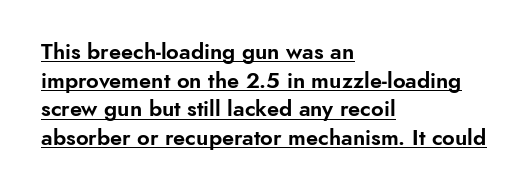
The image shows 22 px text type, upright; set left-aligned, normal line spacing (1.3x), normal letter spacing, underlined.
